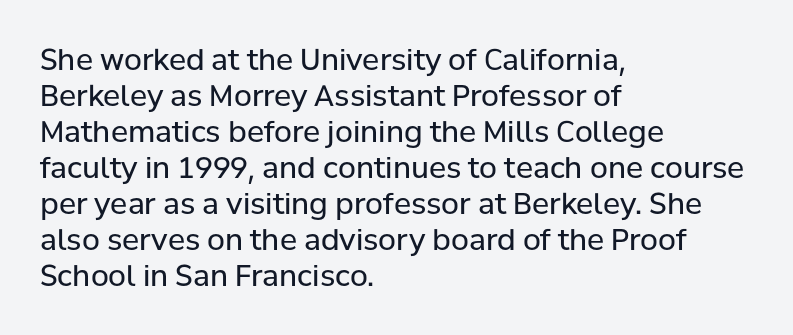
Q: Is the text bold? A: No.
Q: Is the text italic (slanted)? A: No, it is upright.
Q: Is the typeface a serif or a sans-serif typeface? A: Sans-serif.
Q: Is the text underlined? A: No.
Q: How is the paragraph aligned? A: Left-aligned.
Q: Is the spacing between letters normal or unusually wide? A: Normal.
Q: Width (condensed, normal, or wide)? A: Normal.
Q: Stroke contrast? A: Low.
Q: x-height? A: Medium.
Q: Monospaced? A: No.
